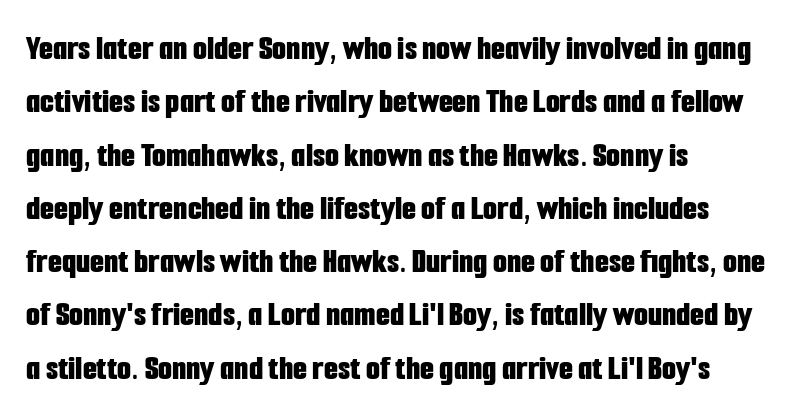
Unmarked baselines from the first word to the last. Compared with typical body copy, the letter spacing here is the same. Heft: maximum for text — a bold. You could not count columns in this text — the font is proportionally spaced. Layout note: lines flush left.
